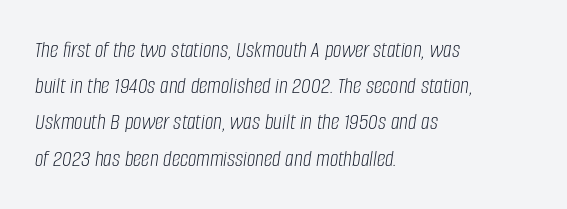
{"italic": "yes", "lean": "right", "slant_degrees": 8, "bold": "no", "underline": "no", "align": "left", "line_spacing": "normal", "line_spacing_ratio": 1.51, "letter_spacing": "normal", "letter_spacing_em": 0.0, "glyph_px": 24}
